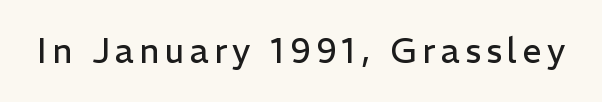
The image shows 34 px regular-weight sans-serif type, upright; set not underlined; low stroke contrast and a medium x-height.
